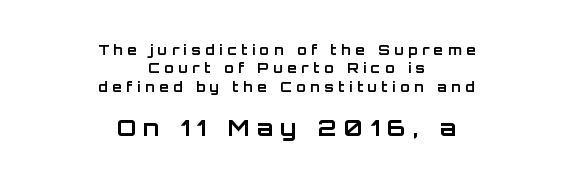
The glyphs are unaccompanied by any horizontal stroke below them. Summary of weight: heavy, a full bold. Alignment: centered. What's the leading like? Ordinary, nothing unusual.
